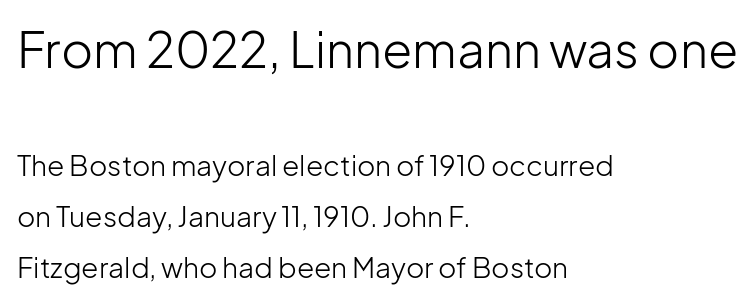
These two chunks differ in scale, with the top chunk taking the larger measure. These lines keep a tight, regular rhythm from letter to letter. A typesetter would label this face a sans. A roman cut, with each character standing at attention. Proportional: the letters do not fall into vertical columns.
